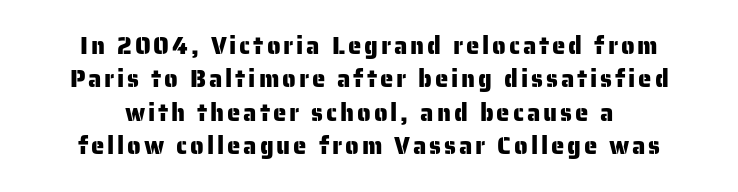
{"italic": "no", "underline": "no", "align": "center", "line_spacing": "normal", "line_spacing_ratio": 1.39, "glyph_px": 24}
